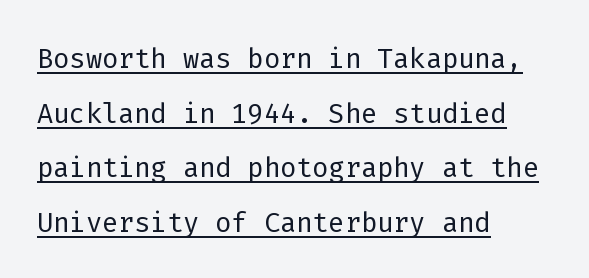
No heavy texture on the line: the type isn't bold. The space between consecutive lines is moderate. No extra tracking has been applied to these lines. The lines in this sample share a left origin and differ only in where they stop.
